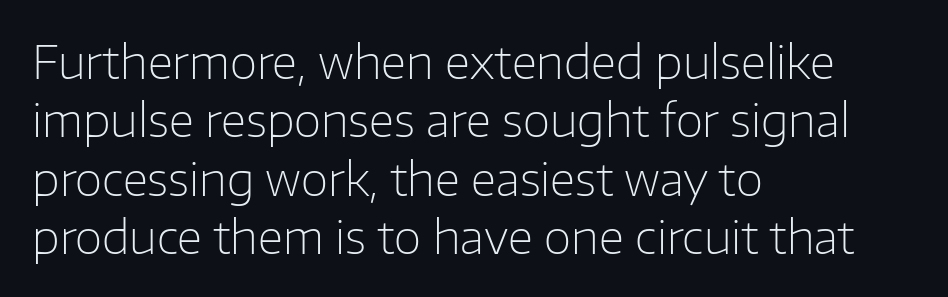
No chunkiness to these letters — they're not bold. Compared with typical body copy, the letter spacing here is the same. Descender tails drop into unmarked territory. Compared with typical paragraphs, the rows here are spaced about the same.
